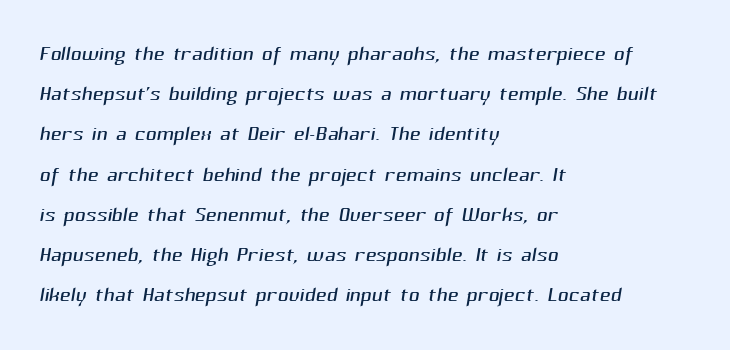
Tracking here is standard; glyphs follow each other at the usual distance. The characters are drawn with everyday or finer stroke widths. Does the copy run flush right? No — it runs flush left. The passage shown is typed in a proportional face where columns would drift.
